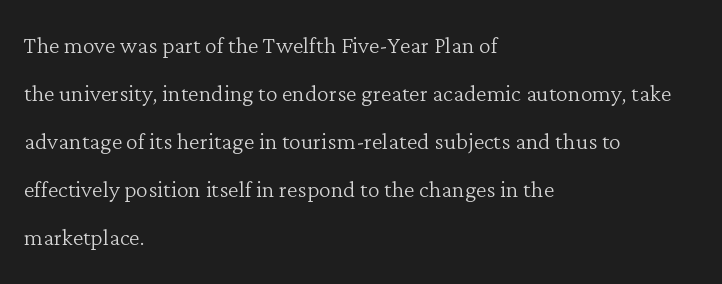
{"serif": "yes", "italic": "no", "bold": "no", "weight": "light", "width": "normal", "stroke_contrast": "low", "x_height": "medium", "monospaced": "no", "underline": "no", "align": "left", "line_spacing": "normal", "line_spacing_ratio": 1.6, "letter_spacing": "normal", "letter_spacing_em": 0.0, "glyph_px": 30}
